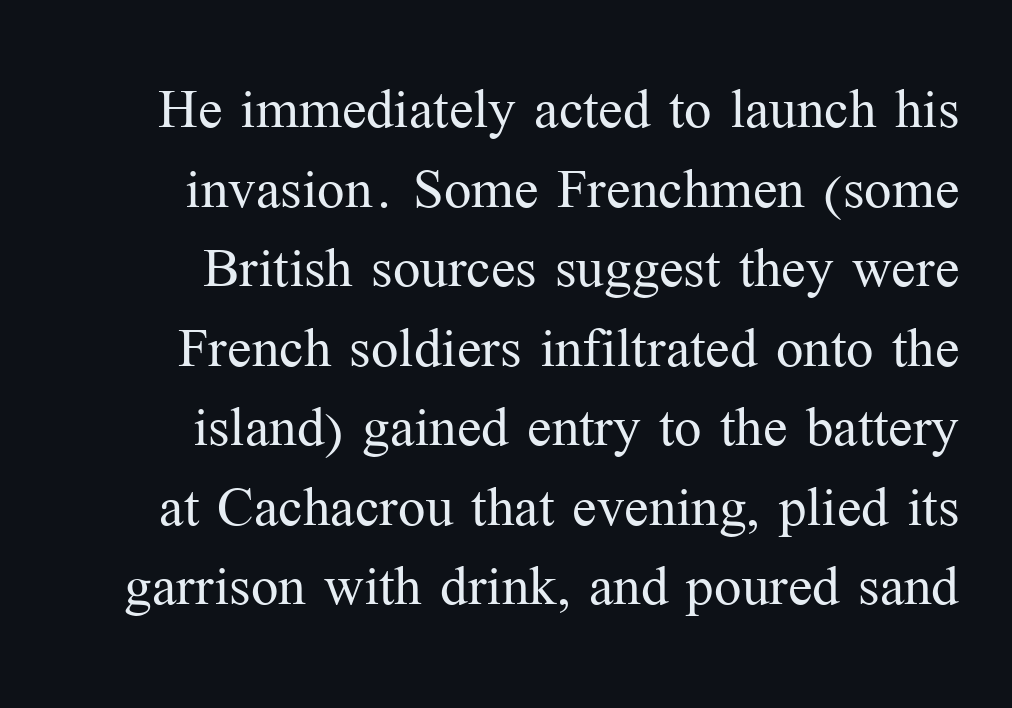
Character widths vary here, with narrow letters taking less room than wide ones. Anything drawn beneath the words? Only blank space. The typography opts for an upright posture over an oblique one. Tracking here is standard; glyphs follow each other at the usual distance. Heaviness? Minimal to ordinary, like unemphasized prose. Line spacing here is tight.
